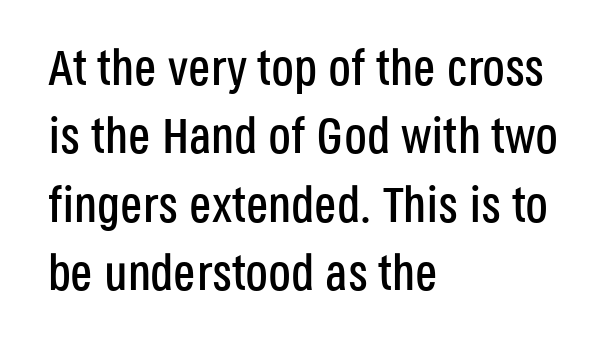
Q: Is the text italic (slanted)? A: No, it is upright.
Q: Is the typeface a serif or a sans-serif typeface? A: Sans-serif.
Q: Is the text underlined? A: No.
Q: How is the paragraph aligned? A: Left-aligned.
Q: Is the spacing between letters normal or unusually wide? A: Normal.
Q: Is the spacing between lines tight, normal or loose? A: Normal.
Q: Width (condensed, normal, or wide)? A: Condensed.
Q: Stroke contrast? A: Low.
Q: x-height? A: Large.
Q: Monospaced? A: No.
